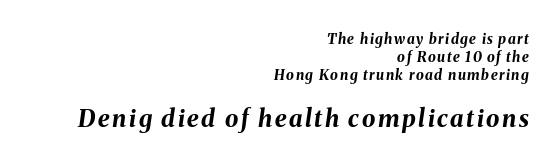
{"italic": "yes", "lean": "right", "slant_degrees": 8, "bold": "yes", "underline": "no", "align": "right", "line_spacing": "normal", "line_spacing_ratio": 1.29, "larger_block": "second", "size_ratio": 1.71, "glyph_px": 24}
